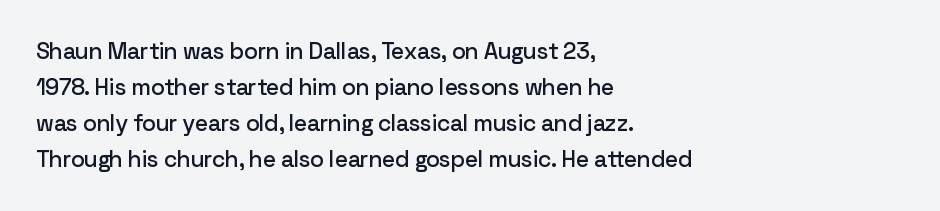
Regular leading. Check under the words: just untouched page. The type is set solid horizontally, with unmodified tracking. The paragraph has a hard left edge and a soft right edge.
